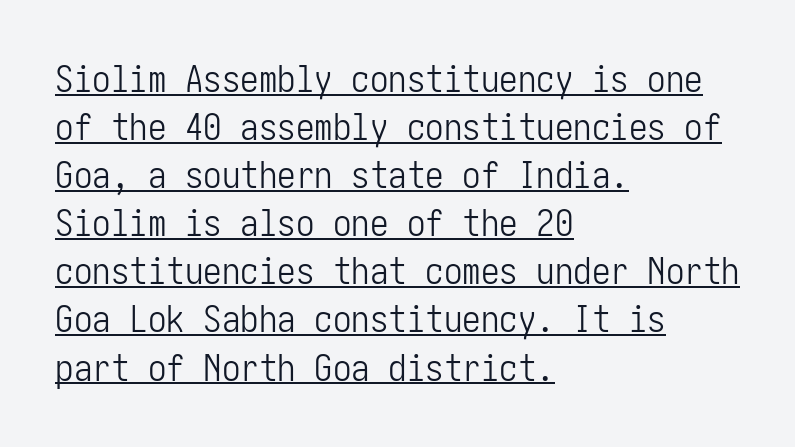
To sum up the face: it is a sans, with no serifs. No heavy texture on the line: the type isn't bold. The lines in this sample share a left origin and differ only in where they stop. Is there an underline? Yes — a line sits under the letters. Each new line begins a customary step beneath the previous one. Honestly, the letter spacing is just normal — you wouldn't notice it.
